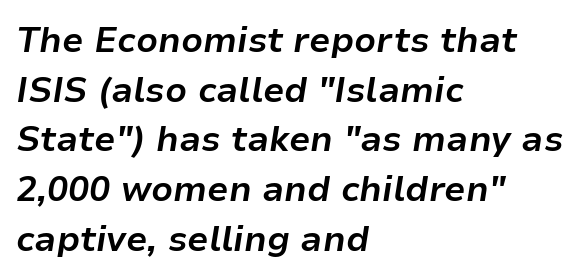
{"italic": "yes", "lean": "right", "slant_degrees": 9, "bold": "yes", "weight": "bold", "width": "normal", "stroke_contrast": "low", "x_height": "medium", "monospaced": "no", "underline": "no", "align": "left", "line_spacing": "normal", "line_spacing_ratio": 1.42, "letter_spacing": "normal", "letter_spacing_em": 0.0, "glyph_px": 35}
